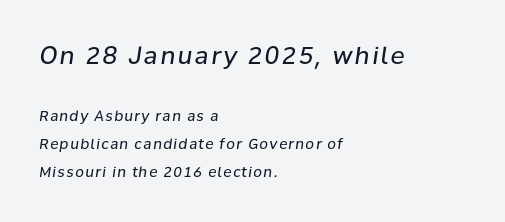
{"italic": "yes", "lean": "right", "slant_degrees": 8, "bold": "no", "underline": "no", "align": "left", "line_spacing": "loose", "line_spacing_ratio": 2.0, "larger_block": "first", "size_ratio": 1.71, "glyph_px": 24}
